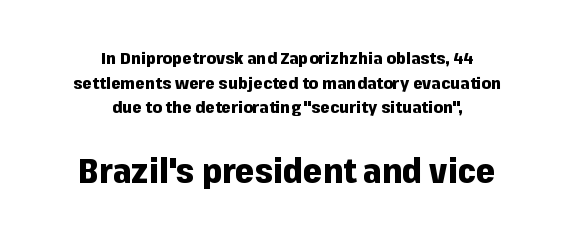
{"serif": "no", "italic": "no", "bold": "yes", "weight": "heavy", "width": "normal", "stroke_contrast": "low", "x_height": "medium", "monospaced": "no", "underline": "no", "align": "center", "line_spacing": "normal", "line_spacing_ratio": 1.45, "letter_spacing": "normal", "letter_spacing_em": 0.0, "larger_block": "second", "size_ratio": 2.0, "glyph_px": 34}
